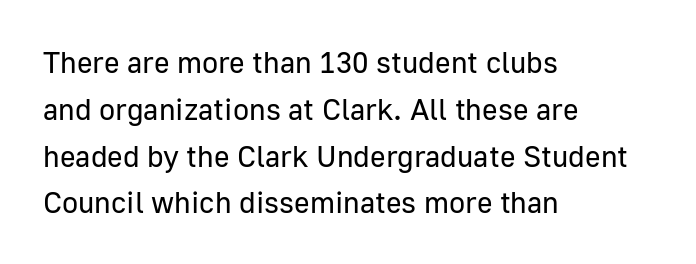
Q: Is the text bold? A: No.
Q: Is the text italic (slanted)? A: No, it is upright.
Q: Is the typeface a serif or a sans-serif typeface? A: Sans-serif.
Q: Is the text underlined? A: No.
Q: How is the paragraph aligned? A: Left-aligned.
Q: Is the spacing between letters normal or unusually wide? A: Normal.
Q: Is the spacing between lines tight, normal or loose? A: Normal.
Q: Width (condensed, normal, or wide)? A: Normal.
Q: Stroke contrast? A: Low.
Q: x-height? A: Medium.
Q: Monospaced? A: No.
